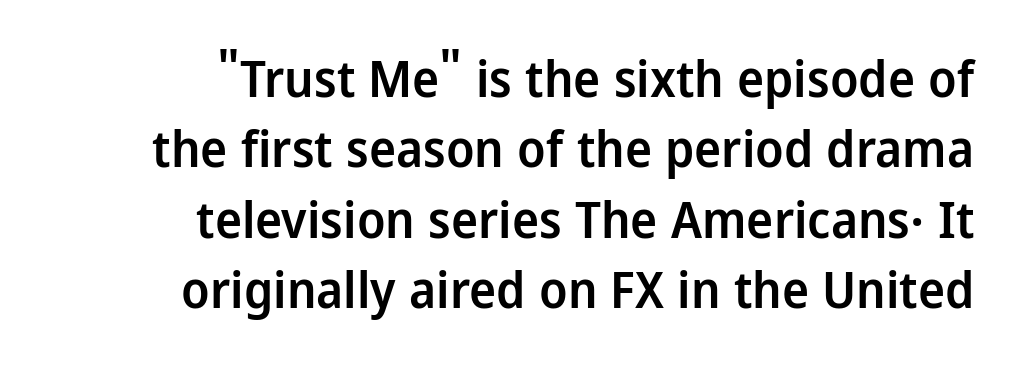
{"serif": "no", "italic": "no", "bold": "semi", "weight": "semibold", "width": "normal", "stroke_contrast": "low", "x_height": "medium", "monospaced": "no", "underline": "no", "align": "right", "line_spacing": "normal", "line_spacing_ratio": 1.38, "letter_spacing": "normal", "letter_spacing_em": 0.0, "glyph_px": 51}
